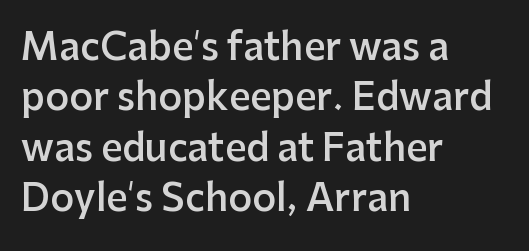
Q: Is the text bold? A: Semi-bold.
Q: Is the text italic (slanted)? A: No, it is upright.
Q: Is the typeface a serif or a sans-serif typeface? A: Sans-serif.
Q: Is the text underlined? A: No.
Q: How is the paragraph aligned? A: Left-aligned.
Q: Is the spacing between letters normal or unusually wide? A: Normal.
Q: Is the spacing between lines tight, normal or loose? A: Normal.
Q: Width (condensed, normal, or wide)? A: Normal.
Q: Stroke contrast? A: Low.
Q: x-height? A: Medium.
Q: Monospaced? A: No.
